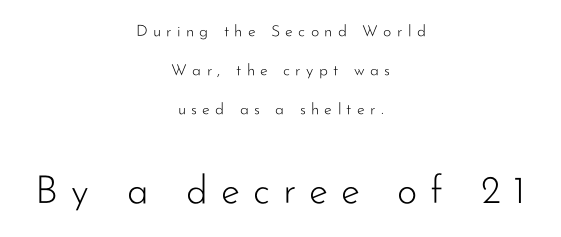
Heaviness? Minimal to ordinary, like unemphasized prose. Quick note: interline space is abundant. Two sizes are in play, and the larger belongs to the second block. Think of a printed novel: that variable character pitch is what you see here.
